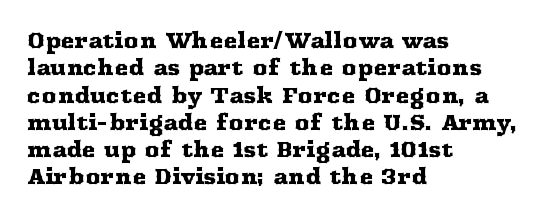
{"italic": "no", "underline": "no", "align": "left", "line_spacing": "normal", "line_spacing_ratio": 1.3, "letter_spacing": "normal", "letter_spacing_em": 0.0, "glyph_px": 21}
